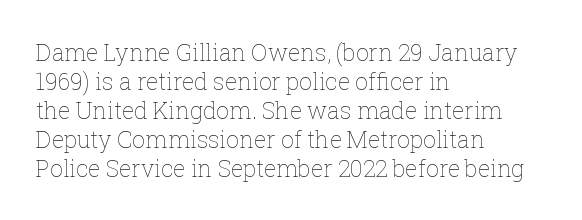
The image shows 23 px text type, upright; set left-aligned, normal line spacing (1.26x), normal letter spacing, not underlined.
